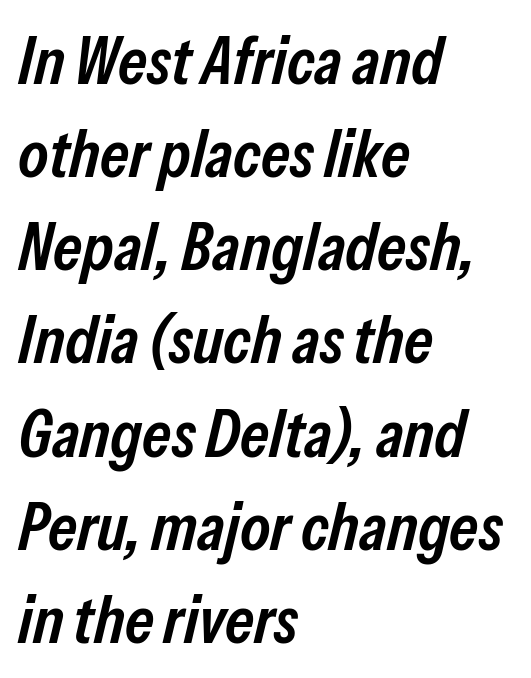
{"italic": "yes", "lean": "right", "slant_degrees": 13, "bold": "semi", "weight": "semibold", "width": "condensed", "stroke_contrast": "low", "x_height": "medium", "monospaced": "no", "underline": "no", "align": "left", "line_spacing": "normal", "line_spacing_ratio": 1.37, "letter_spacing": "normal", "letter_spacing_em": 0.0, "glyph_px": 68}
